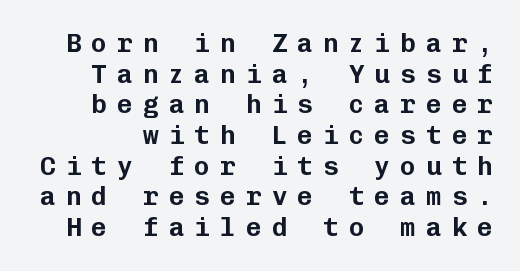
Look at the tracking — it's clearly loosened, letters drifting apart. The axis of the letterforms is exactly vertical. Check the space under the baseline: it is left empty.
